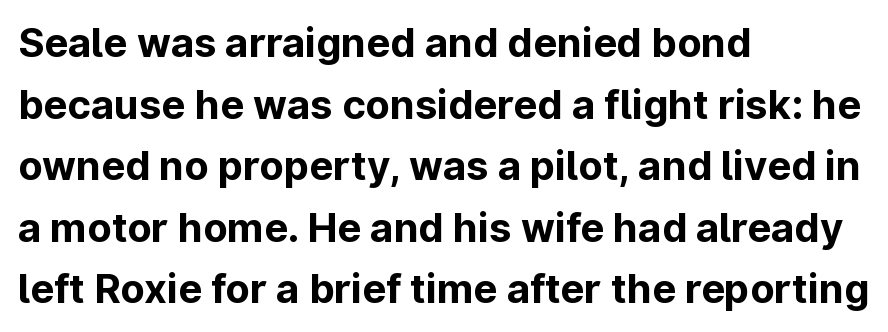
{"serif": "no", "italic": "no", "bold": "yes", "weight": "bold", "width": "normal", "stroke_contrast": "low", "x_height": "medium", "monospaced": "no", "underline": "no", "align": "left", "line_spacing": "normal", "line_spacing_ratio": 1.54, "letter_spacing": "normal", "letter_spacing_em": 0.0, "glyph_px": 40}
